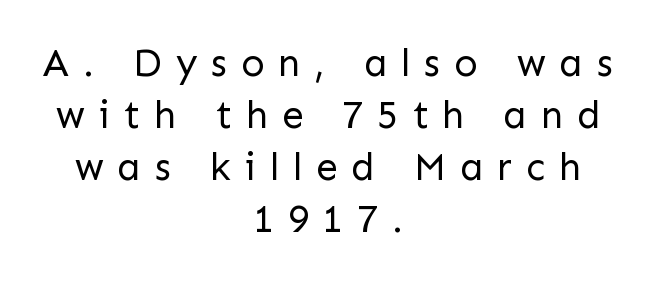
{"serif": "no", "italic": "no", "bold": "no", "weight": "regular", "width": "normal", "stroke_contrast": "low", "x_height": "medium", "monospaced": "no", "underline": "no", "align": "center", "line_spacing": "normal", "line_spacing_ratio": 1.33, "letter_spacing": "wide", "letter_spacing_em": 0.35, "glyph_px": 39}
